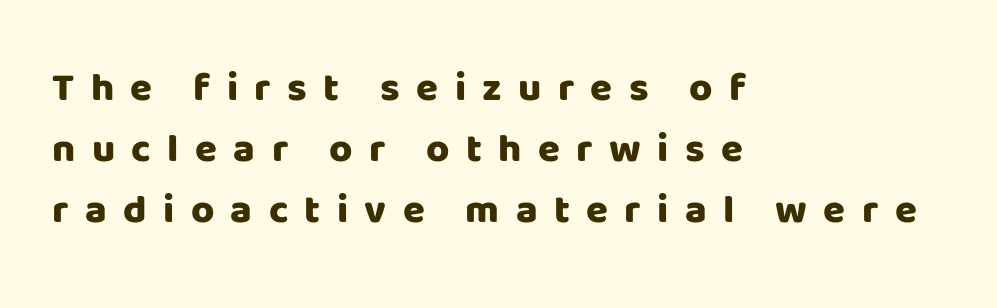
Q: Is the text bold? A: Yes.
Q: Is the text italic (slanted)? A: No, it is upright.
Q: Is the typeface a serif or a sans-serif typeface? A: Sans-serif.
Q: Is the text underlined? A: No.
Q: How is the paragraph aligned? A: Left-aligned.
Q: Is the spacing between letters normal or unusually wide? A: Unusually wide.
Q: Is the spacing between lines tight, normal or loose? A: Normal.
Q: Width (condensed, normal, or wide)? A: Normal.
Q: Stroke contrast? A: Low.
Q: x-height? A: Large.
Q: Monospaced? A: No.
